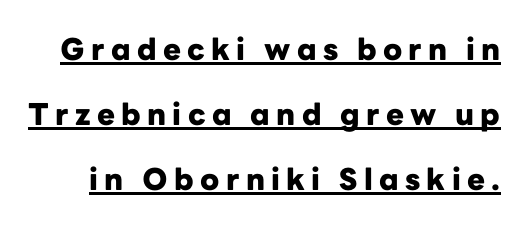
The image shows 30 px heavy sans-serif type, upright; set loose line spacing (2.17x), unusually wide letter spacing (+0.21 em), underlined; low stroke contrast and a medium x-height.
